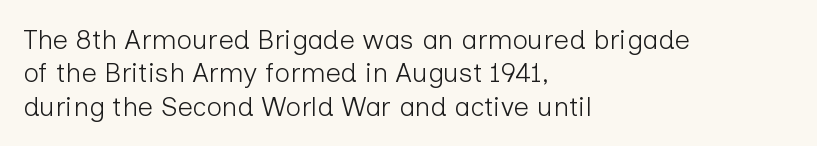
{"italic": "no", "bold": "no", "underline": "no", "align": "left", "line_spacing_ratio": 1.24, "letter_spacing": "normal", "letter_spacing_em": 0.0, "glyph_px": 27}
